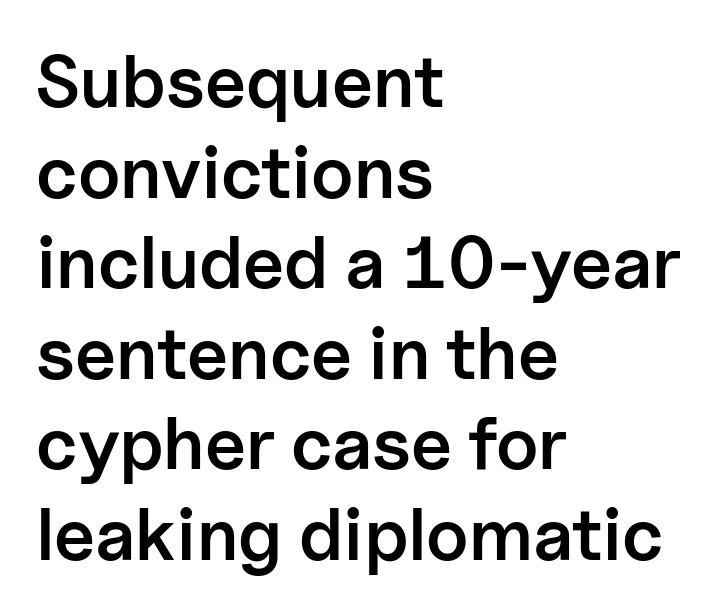
The image shows 73 px semibold sans-serif type, upright; set left-aligned, line spacing 1.24x, normal letter spacing, not underlined; low stroke contrast and a medium x-height.
